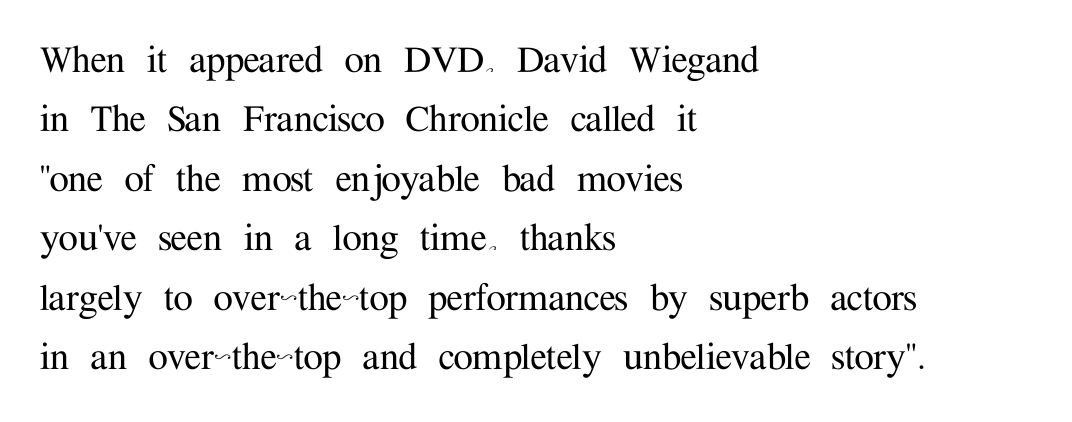
{"serif": "yes", "italic": "no", "width": "normal", "stroke_contrast": "medium", "x_height": "medium", "monospaced": "no", "underline": "no", "align": "left", "line_spacing": "normal", "line_spacing_ratio": 1.35, "letter_spacing": "normal", "letter_spacing_em": 0.0, "glyph_px": 44}
